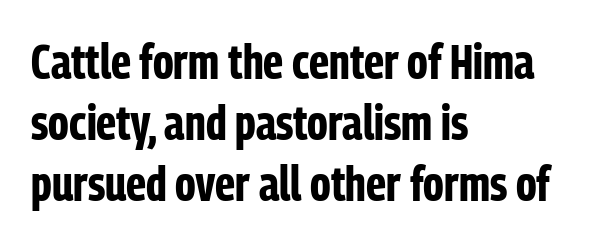
Q: Is the text bold? A: Yes.
Q: Is the text italic (slanted)? A: No, it is upright.
Q: Is the typeface a serif or a sans-serif typeface? A: Sans-serif.
Q: Is the text underlined? A: No.
Q: How is the paragraph aligned? A: Left-aligned.
Q: Is the spacing between letters normal or unusually wide? A: Normal.
Q: Is the spacing between lines tight, normal or loose? A: Normal.
Q: Width (condensed, normal, or wide)? A: Condensed.
Q: Stroke contrast? A: Low.
Q: x-height? A: Medium.
Q: Monospaced? A: No.
